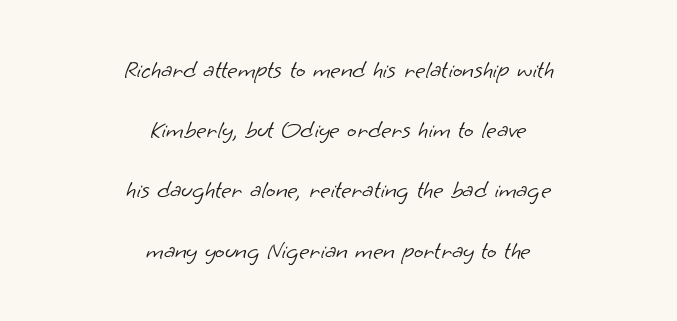
The image shows 25 px text type; set centered, loose line spacing (2.41x), normal letter spacing, not underlined.
